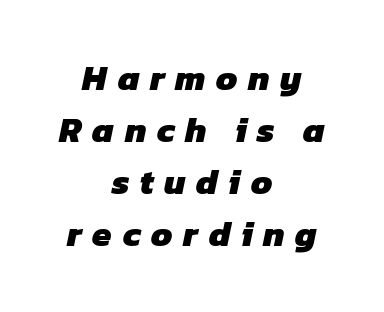
Q: Is the text bold? A: Yes.
Q: Is the typeface a serif or a sans-serif typeface? A: Sans-serif.
Q: Is the text underlined? A: No.
Q: How is the paragraph aligned? A: Centered.
Q: Is the spacing between letters normal or unusually wide? A: Unusually wide.
Q: Is the spacing between lines tight, normal or loose? A: Normal.
Q: Width (condensed, normal, or wide)? A: Normal.
Q: Stroke contrast? A: Low.
Q: x-height? A: Medium.
Q: Monospaced? A: No.
